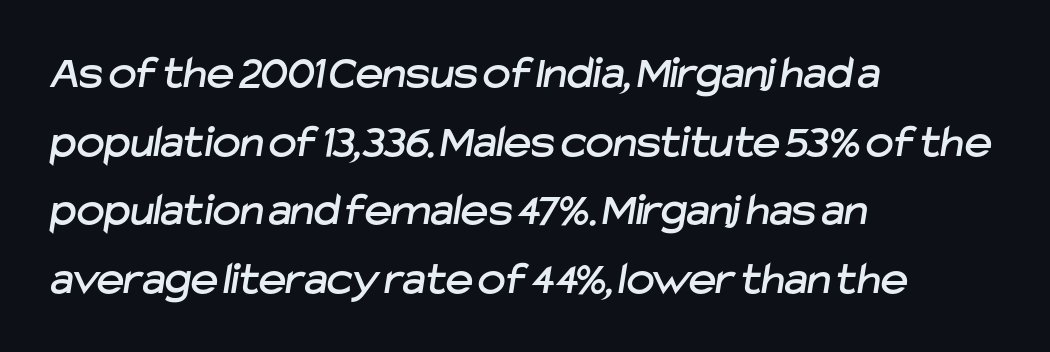
Q: Is the typeface a serif or a sans-serif typeface? A: Sans-serif.
Q: Is the text underlined? A: No.
Q: How is the paragraph aligned? A: Left-aligned.
Q: Is the spacing between letters normal or unusually wide? A: Normal.
Q: Is the spacing between lines tight, normal or loose? A: Normal.
Q: Width (condensed, normal, or wide)? A: Normal.
Q: Stroke contrast? A: Low.
Q: x-height? A: Medium.
Q: Monospaced? A: No.
